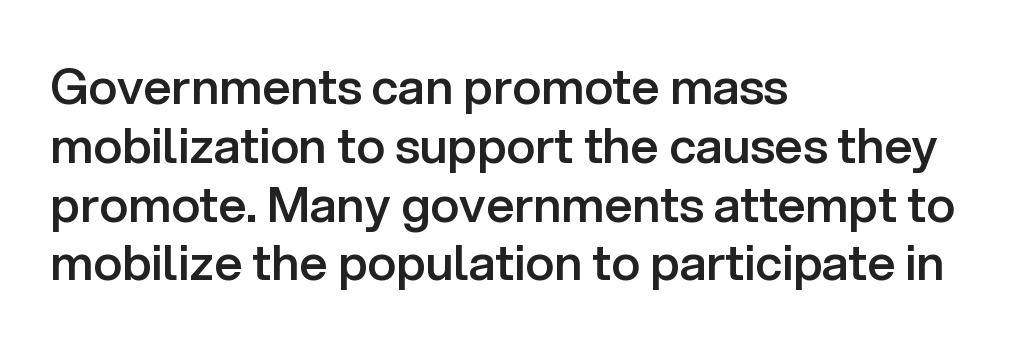
Descender tails drop into unmarked territory. The letters stand straight up with perfectly vertical stems. Between one letter and the next there's only the usual sliver of space. Are there feet on the stems? There aren't — it's a sans. Look at the stroke-to-counter ratio: somewhat heavy, a semibold.
